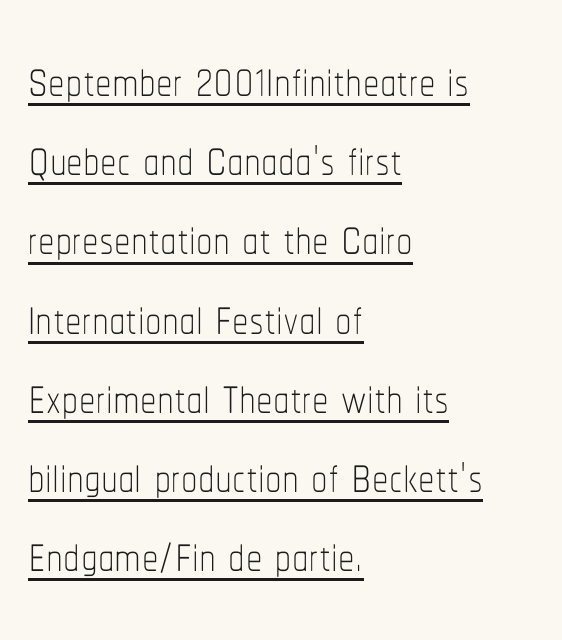
{"italic": "no", "bold": "no", "weight": "thin", "width": "condensed", "stroke_contrast": "low", "x_height": "medium", "monospaced": "no", "underline": "yes", "align": "left", "line_spacing_ratio": 1.2, "letter_spacing": "normal", "letter_spacing_em": 0.0, "glyph_px": 66}
